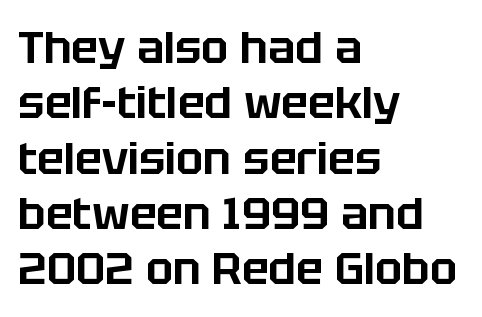
The image shows 45 px sans-serif type, upright; set left-aligned, line spacing 1.23x, normal letter spacing, not underlined; low stroke contrast and a large x-height.
